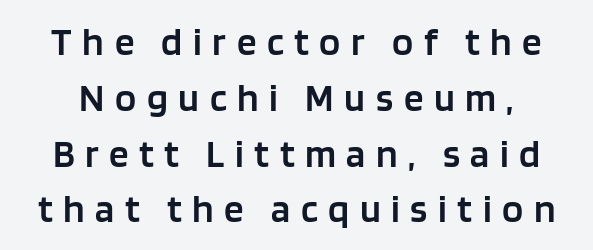
The image shows 39 px semibold sans-serif type, upright; set normal line spacing (1.43x), unusually wide letter spacing (+0.27 em), not underlined; low stroke contrast and a large x-height.
